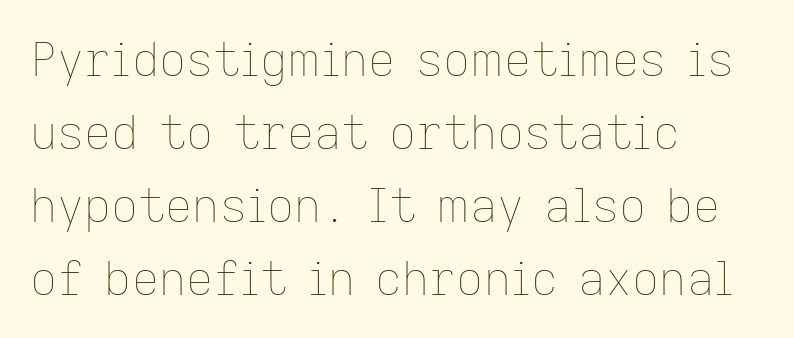
{"italic": "no", "bold": "no", "weight": "thin", "width": "normal", "stroke_contrast": "low", "x_height": "medium", "monospaced": "no", "underline": "no", "align": "left", "line_spacing": "normal", "line_spacing_ratio": 1.55, "letter_spacing": "normal", "letter_spacing_em": 0.0, "glyph_px": 47}
